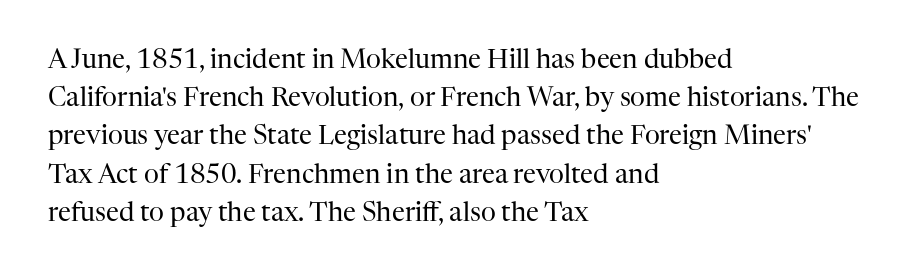
{"italic": "no", "bold": "no", "underline": "no", "align": "left", "line_spacing": "normal", "line_spacing_ratio": 1.47, "letter_spacing": "normal", "letter_spacing_em": 0.0, "glyph_px": 26}
